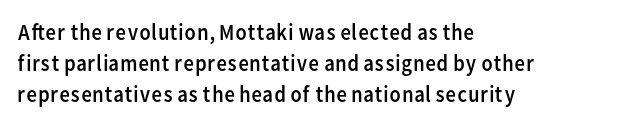
The image shows 23 px text type, upright; set left-aligned, normal line spacing (1.35x), normal letter spacing, not underlined.
